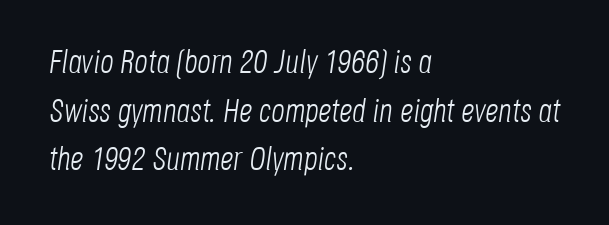
The cut favours lightness, reaching ordinary text weight at its darkest. Italic? Definitely — the glyphs are oblique. Rows of type keep a routine distance in the vertical direction. Has an underline been added? It has not. Compared with a centered layout, this one pins lines to the left instead.
